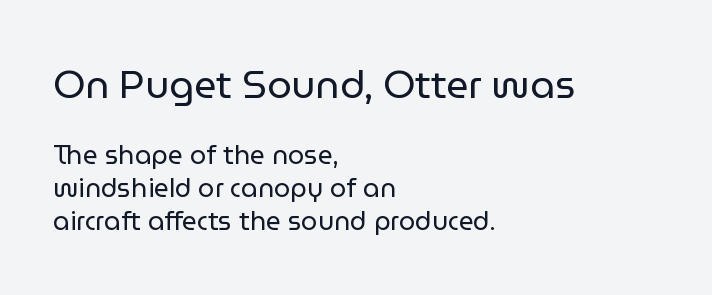
Q: Is the text bold? A: No.
Q: Is the text italic (slanted)? A: No, it is upright.
Q: Is the typeface a serif or a sans-serif typeface? A: Sans-serif.
Q: Is the text underlined? A: No.
Q: How is the paragraph aligned? A: Left-aligned.
Q: Is the spacing between letters normal or unusually wide? A: Normal.
Q: Is the spacing between lines tight, normal or loose? A: Normal.
Q: Which block of text is set in a larger size, the first (top) or the second (bottom)? A: The first (top) one.
Q: Width (condensed, normal, or wide)? A: Normal.
Q: Stroke contrast? A: Low.
Q: x-height? A: Medium.
Q: Monospaced? A: No.
